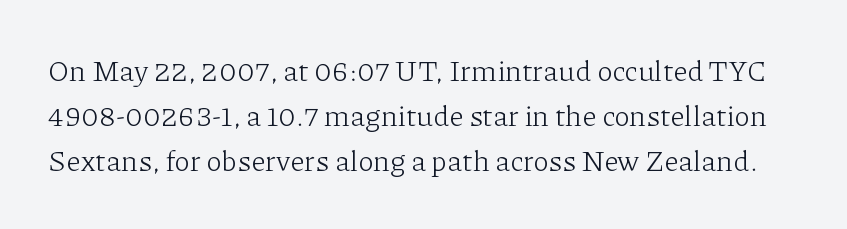
{"serif": "yes", "italic": "no", "bold": "no", "weight": "light", "width": "normal", "stroke_contrast": "low", "x_height": "medium", "monospaced": "no", "underline": "no", "line_spacing": "normal", "line_spacing_ratio": 1.56, "letter_spacing": "normal", "letter_spacing_em": 0.0, "glyph_px": 29}
